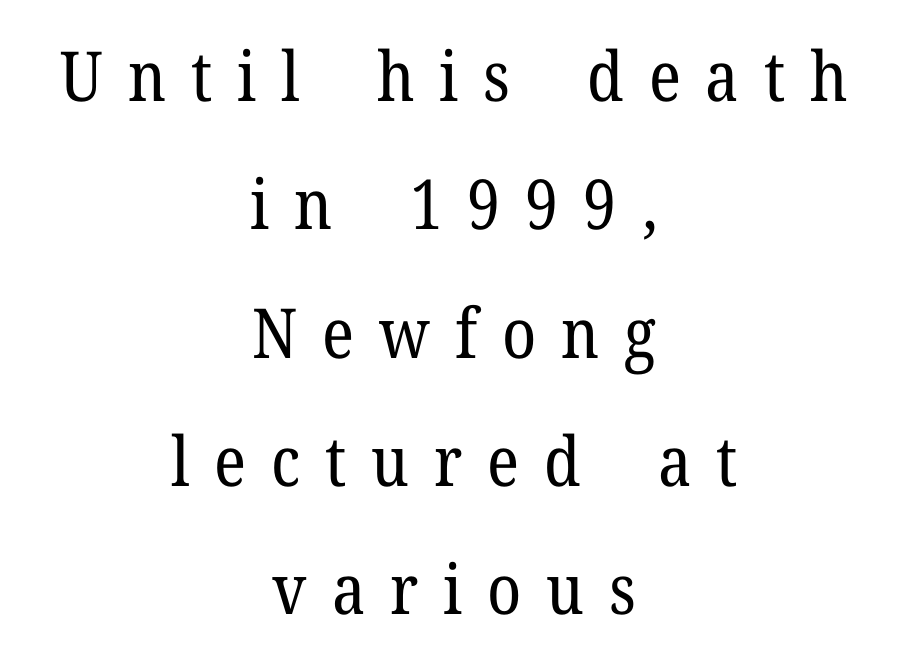
Posture: upright roman. Stems and bowls with no extra thickness — not bold. The passage shown is typed in a proportional face where columns would drift. Descenders are the only things crossing below the line.
